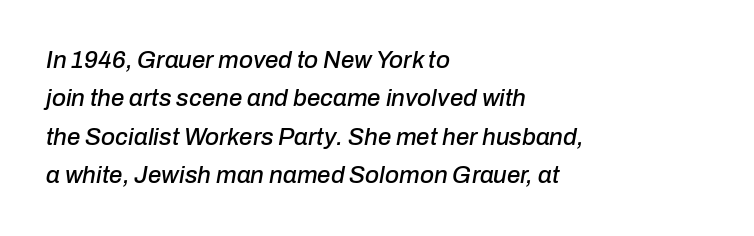
The image shows 24 px text type, italic (leaning right); set left-aligned, normal line spacing (1.6x), normal letter spacing, not underlined.
